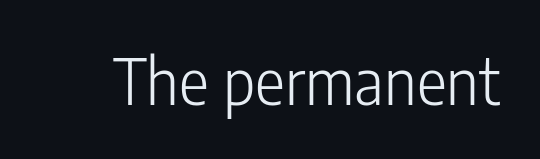
{"serif": "no", "italic": "no", "bold": "no", "weight": "light", "width": "condensed", "stroke_contrast": "low", "x_height": "medium", "monospaced": "no", "underline": "no", "letter_spacing": "normal", "letter_spacing_em": 0.0, "glyph_px": 63}
